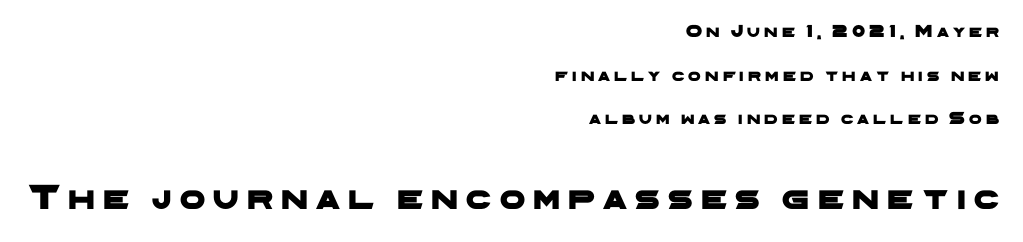
Q: Is the typeface a serif or a sans-serif typeface? A: Sans-serif.
Q: Is the text underlined? A: No.
Q: How is the paragraph aligned? A: Right-aligned.
Q: Is the spacing between letters normal or unusually wide? A: Unusually wide.
Q: Is the spacing between lines tight, normal or loose? A: Loose.
Q: Which block of text is set in a larger size, the first (top) or the second (bottom)? A: The second (bottom) one.
Q: Width (condensed, normal, or wide)? A: Wide.
Q: Stroke contrast? A: Low.
Q: x-height? A: Medium.
Q: Monospaced? A: No.
